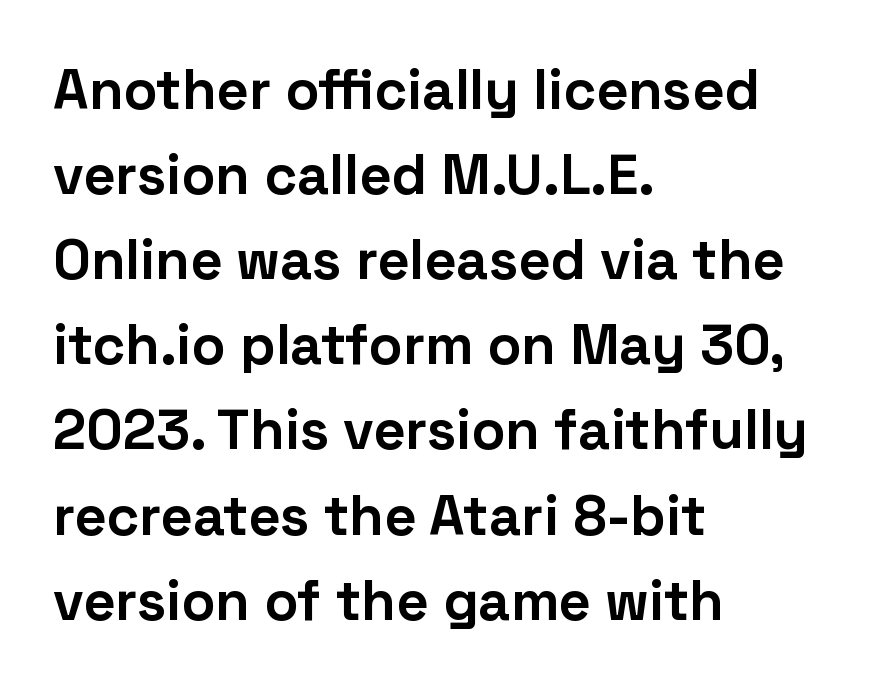
Q: Is the text bold? A: Yes.
Q: Is the text italic (slanted)? A: No, it is upright.
Q: Is the typeface a serif or a sans-serif typeface? A: Sans-serif.
Q: Is the text underlined? A: No.
Q: How is the paragraph aligned? A: Left-aligned.
Q: Is the spacing between letters normal or unusually wide? A: Normal.
Q: Is the spacing between lines tight, normal or loose? A: Normal.
Q: Width (condensed, normal, or wide)? A: Normal.
Q: Stroke contrast? A: Low.
Q: x-height? A: Medium.
Q: Monospaced? A: No.
